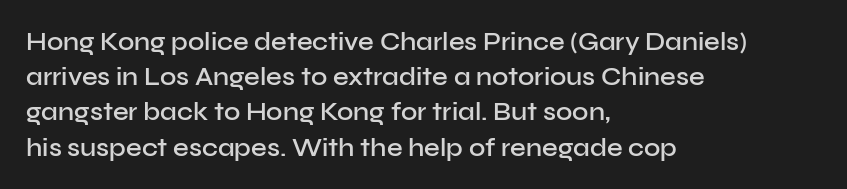
Q: Is the text bold? A: Semi-bold.
Q: Is the text italic (slanted)? A: No, it is upright.
Q: Is the text underlined? A: No.
Q: How is the paragraph aligned? A: Left-aligned.
Q: Is the spacing between letters normal or unusually wide? A: Normal.
Q: Is the spacing between lines tight, normal or loose? A: Normal.
